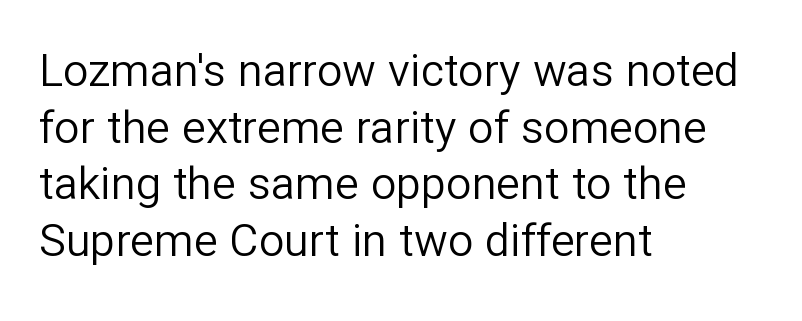
{"serif": "no", "italic": "no", "bold": "no", "weight": "regular", "width": "normal", "stroke_contrast": "low", "x_height": "medium", "monospaced": "no", "underline": "no", "align": "left", "line_spacing": "normal", "line_spacing_ratio": 1.26, "letter_spacing": "normal", "letter_spacing_em": 0.0, "glyph_px": 45}
